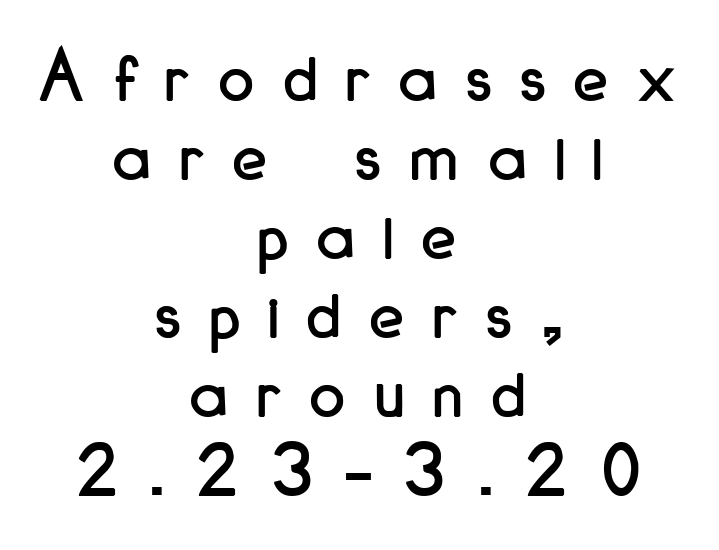
The image shows 79 px condensed sans-serif type, upright; set centered, tight line spacing (1.0x), unusually wide letter spacing (+0.37 em), not underlined; low stroke contrast and a small x-height.
